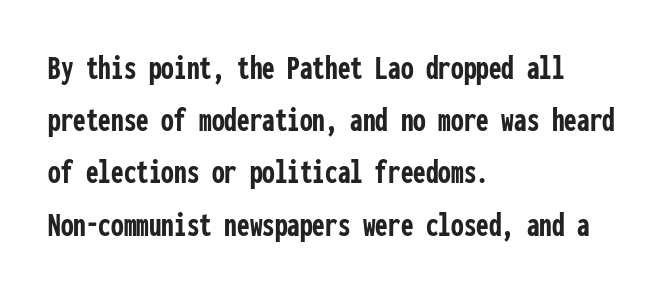
Q: Is the text bold? A: Yes.
Q: Is the text italic (slanted)? A: No, it is upright.
Q: Is the typeface a serif or a sans-serif typeface? A: Sans-serif.
Q: Is the text underlined? A: No.
Q: How is the paragraph aligned? A: Left-aligned.
Q: Is the spacing between letters normal or unusually wide? A: Normal.
Q: Is the spacing between lines tight, normal or loose? A: Normal.
Q: Width (condensed, normal, or wide)? A: Condensed.
Q: Stroke contrast? A: Low.
Q: x-height? A: Medium.
Q: Monospaced? A: Yes.
